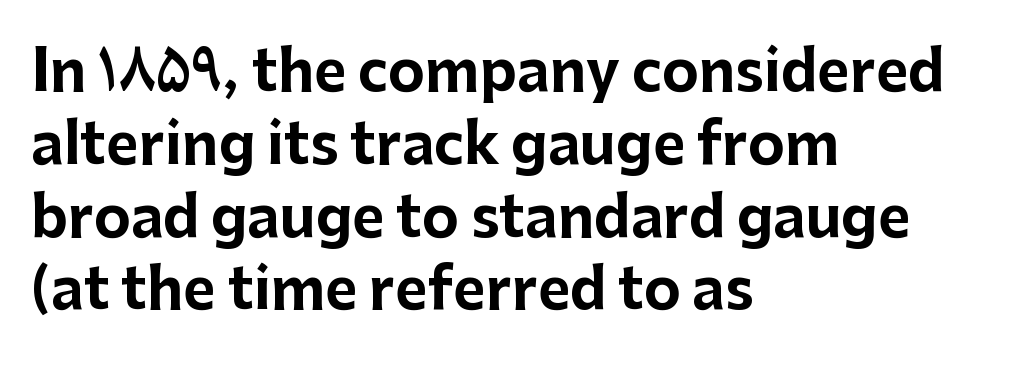
Q: Is the text bold? A: Yes.
Q: Is the text italic (slanted)? A: No, it is upright.
Q: Is the typeface a serif or a sans-serif typeface? A: Sans-serif.
Q: Is the text underlined? A: No.
Q: How is the paragraph aligned? A: Left-aligned.
Q: Is the spacing between letters normal or unusually wide? A: Normal.
Q: Is the spacing between lines tight, normal or loose? A: Normal.
Q: Width (condensed, normal, or wide)? A: Normal.
Q: Stroke contrast? A: Low.
Q: x-height? A: Medium.
Q: Monospaced? A: No.
